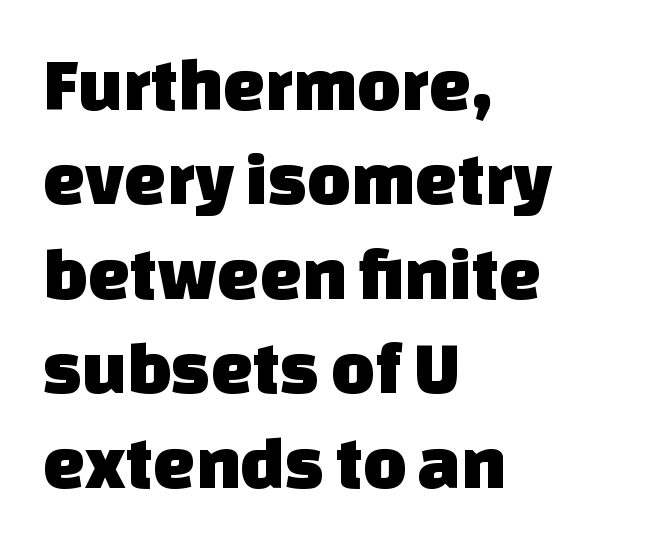
The image shows 75 px sans-serif type; set left-aligned, normal line spacing (1.26x), normal letter spacing, not underlined; low stroke contrast and a large x-height.
